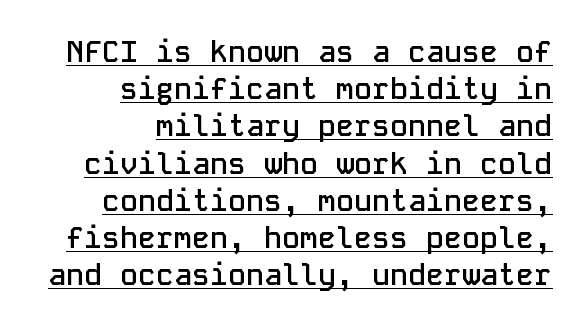
The image shows 30 px semibold sans-serif type, upright, monospaced; set right-aligned, line spacing 1.24x, normal letter spacing, underlined; low stroke contrast and a medium x-height.
